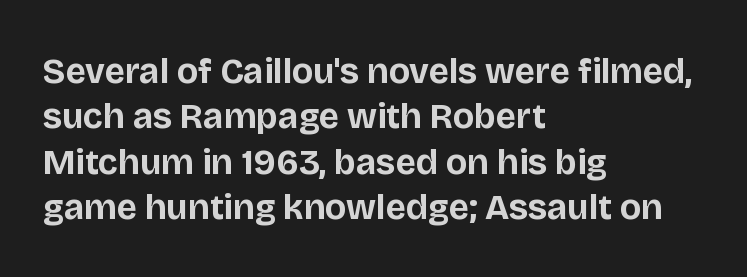
The image shows 35 px bold sans-serif type, upright; set left-aligned, normal line spacing (1.3x), normal letter spacing, not underlined; low stroke contrast and a large x-height.
